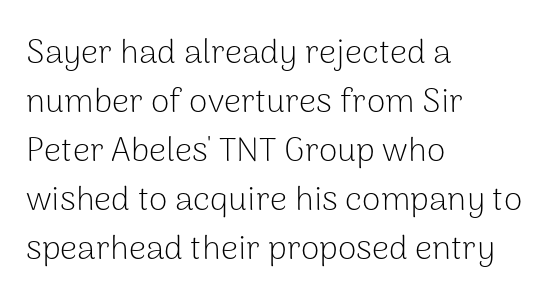
Each letter keeps its own natural width here, so spacing adapts to shape. Has an underline been added? It has not. Nothing unusual about the tracking: characters are spaced as the font intends. Designer's note — italics off, roman on.
